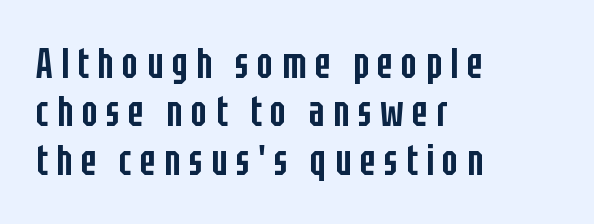
The image shows 42 px semibold, condensed sans-serif type, upright; set left-aligned, tight line spacing (1.15x), unusually wide letter spacing (+0.2 em), not underlined; low stroke contrast and a large x-height.
